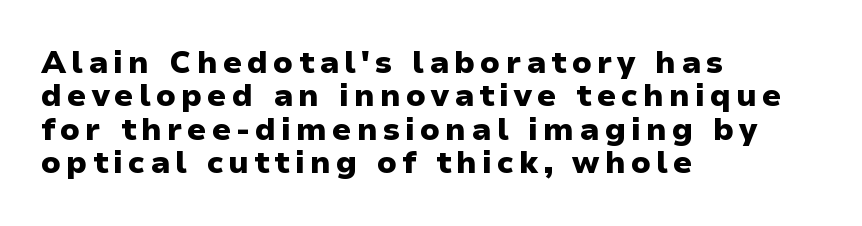
The paragraph has a hard left edge and a soft right edge. The typesetting leans heavy: a genuine bold. Unmarked baselines from the first word to the last. The lettering holds an erect, upright posture throughout. The leading is snug, giving the passage a crowded texture. Nothing sits at the stroke ends, so this counts as sans-serif.
